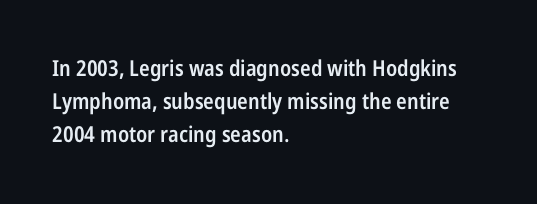
The image shows 22 px text type, upright; set left-aligned, normal line spacing (1.49x), normal letter spacing, not underlined.
